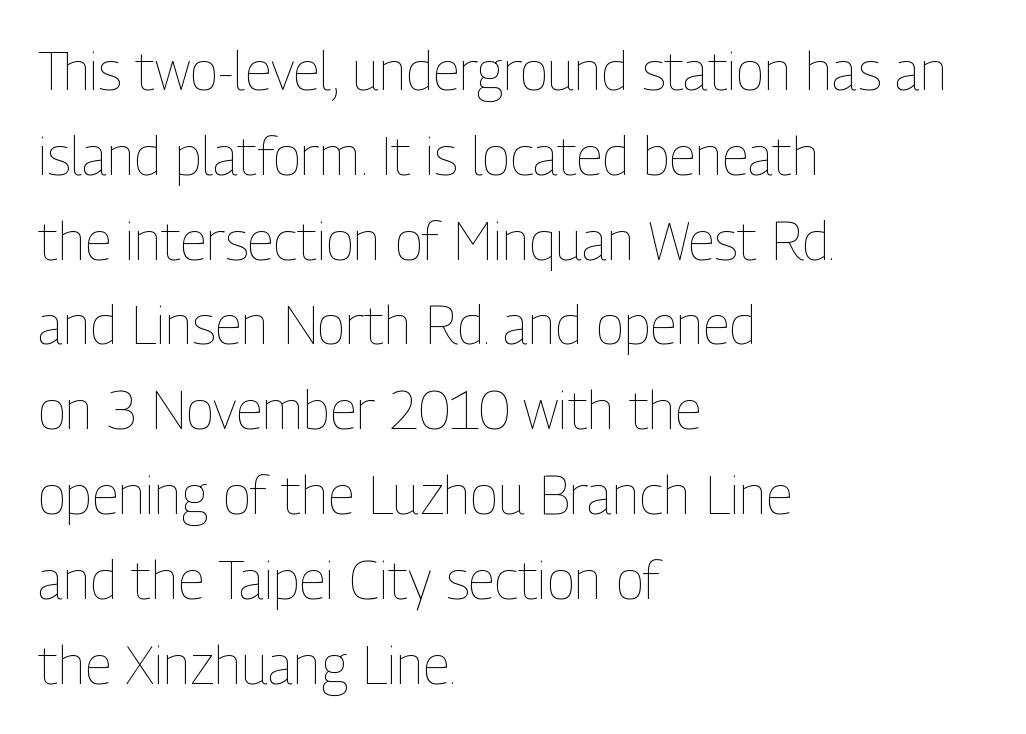
The letters advance in unequal steps, a hallmark of proportional type. Caption: face not bold, strokes unweighted. Normally led — the rows are evenly, conventionally spaced. Upright lettering throughout.
